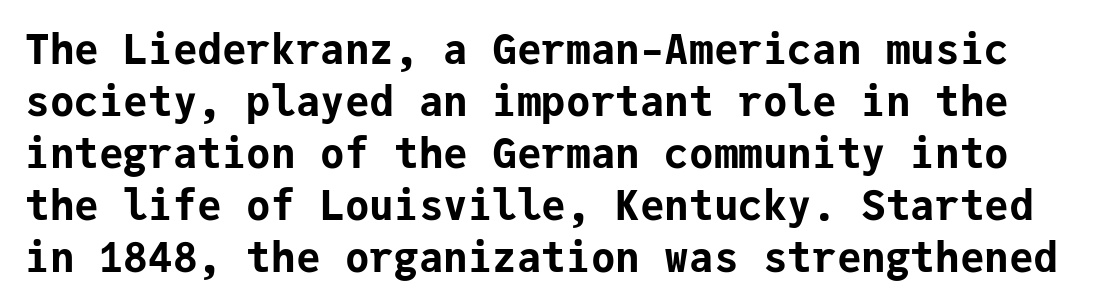
The image shows 41 px bold sans-serif type, upright, monospaced; set normal line spacing (1.27x), normal letter spacing, not underlined; low stroke contrast and a medium x-height.
